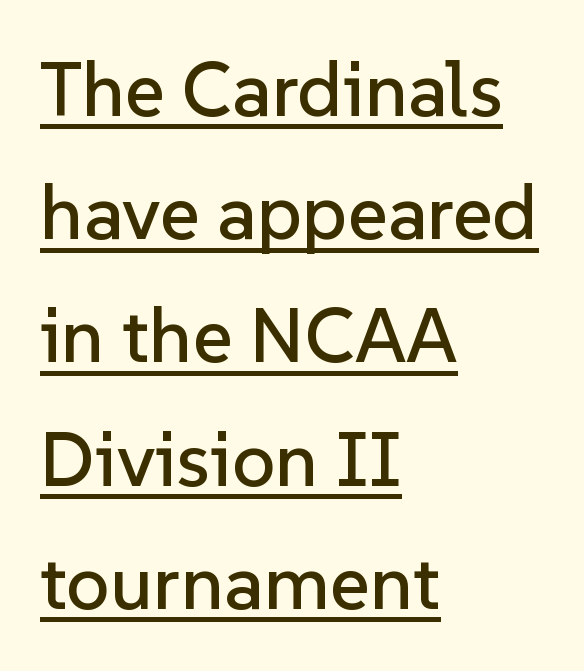
The image shows 77 px sans-serif type, upright; set left-aligned, normal line spacing (1.6x), normal letter spacing, underlined; low stroke contrast and a medium x-height.
